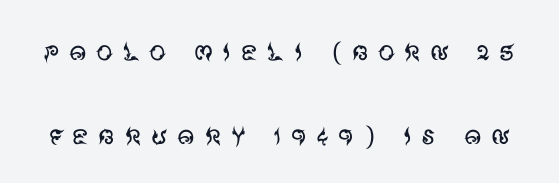
Letters have the restrained weight of plain body copy at most. This rendering widens character spacing well past its baseline value. Check under the words: just untouched page. The passage shown is typeset with a sans-serif family. The designer dialed line spacing up above the default.
